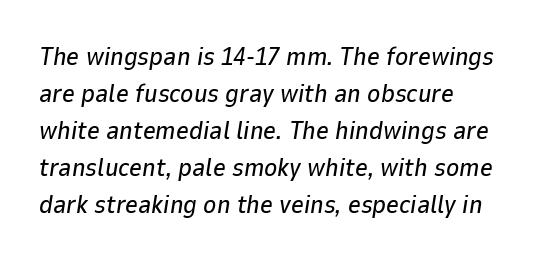
Has an underline been added? It has not. The rag falls on the right side of this text block. Tracking here is standard; glyphs follow each other at the usual distance. If you drew a line through each stem, it would be angled. Rows of type keep a routine distance in the vertical direction.
